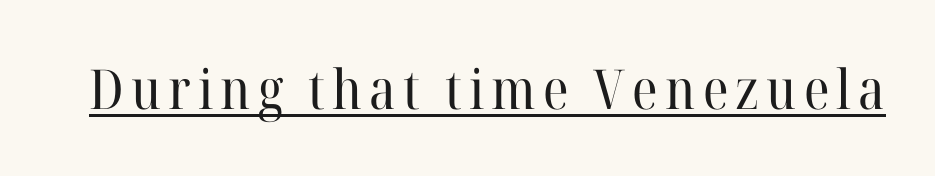
Q: Is the text bold? A: No.
Q: Is the text italic (slanted)? A: No, it is upright.
Q: Is the typeface a serif or a sans-serif typeface? A: Serif.
Q: Is the text underlined? A: Yes.
Q: Width (condensed, normal, or wide)? A: Normal.
Q: Stroke contrast? A: High.
Q: x-height? A: Medium.
Q: Monospaced? A: No.
